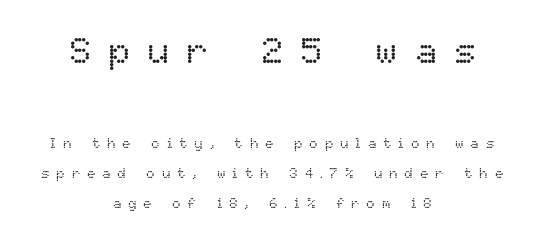
Q: Is the text bold? A: No.
Q: Is the text italic (slanted)? A: No, it is upright.
Q: Is the text underlined? A: No.
Q: How is the paragraph aligned? A: Centered.
Q: Is the spacing between letters normal or unusually wide? A: Unusually wide.
Q: Is the spacing between lines tight, normal or loose? A: Loose.
Q: Which block of text is set in a larger size, the first (top) or the second (bottom)? A: The first (top) one.
Q: Width (condensed, normal, or wide)? A: Normal.
Q: Stroke contrast? A: Low.
Q: x-height? A: Medium.
Q: Monospaced? A: No.
